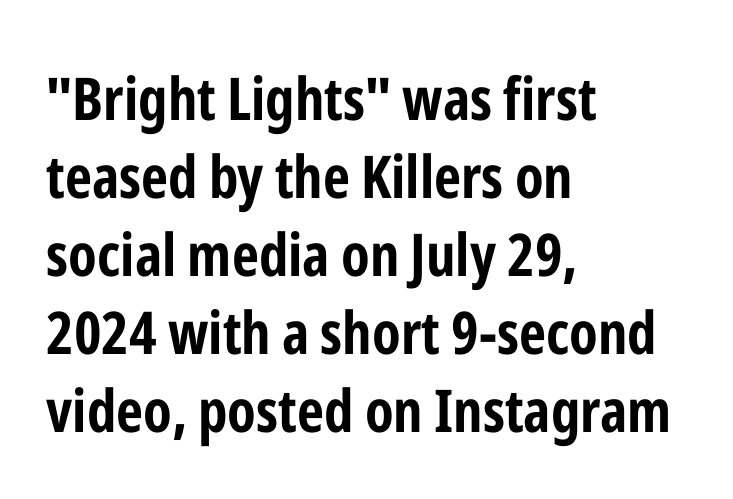
Q: Is the text bold? A: Yes.
Q: Is the text italic (slanted)? A: No, it is upright.
Q: Is the typeface a serif or a sans-serif typeface? A: Sans-serif.
Q: Is the text underlined? A: No.
Q: How is the paragraph aligned? A: Left-aligned.
Q: Is the spacing between letters normal or unusually wide? A: Normal.
Q: Is the spacing between lines tight, normal or loose? A: Normal.
Q: Width (condensed, normal, or wide)? A: Condensed.
Q: Stroke contrast? A: Low.
Q: x-height? A: Medium.
Q: Monospaced? A: No.
